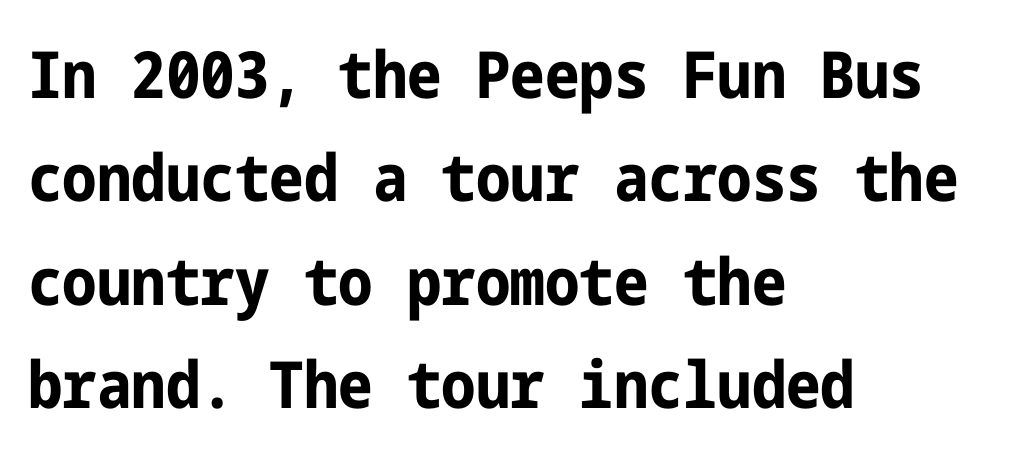
The image shows 65 px bold, condensed sans-serif type, upright; set left-aligned, normal line spacing (1.59x), normal letter spacing, not underlined; low stroke contrast and a medium x-height.
